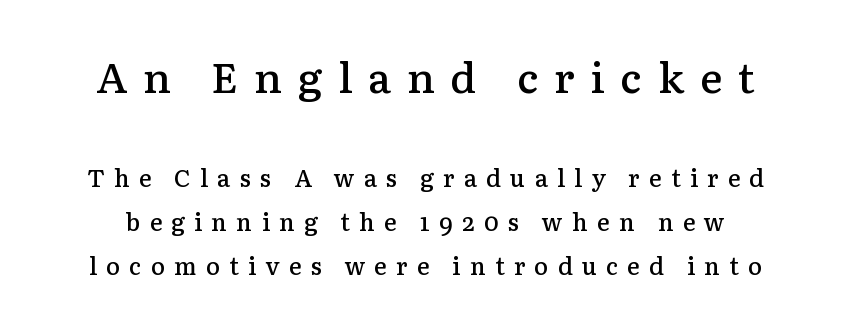
Here the designer chose a conventional face with non-uniform glyph widths. Serif or sans? Serif — the stroke terminals have little feet. The block sitting higher on the canvas is the one with enlarged characters. Look at the tracking — it's clearly loosened, letters drifting apart.
